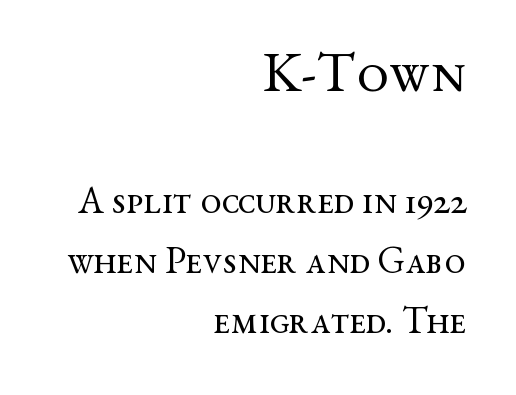
Q: Is the text bold? A: No.
Q: Is the text italic (slanted)? A: No, it is upright.
Q: Is the typeface a serif or a sans-serif typeface? A: Serif.
Q: Is the text underlined? A: No.
Q: How is the paragraph aligned? A: Right-aligned.
Q: Is the spacing between letters normal or unusually wide? A: Normal.
Q: Is the spacing between lines tight, normal or loose? A: Normal.
Q: Which block of text is set in a larger size, the first (top) or the second (bottom)? A: The first (top) one.
Q: Width (condensed, normal, or wide)? A: Wide.
Q: Stroke contrast? A: Medium.
Q: x-height? A: Medium.
Q: Monospaced? A: No.
